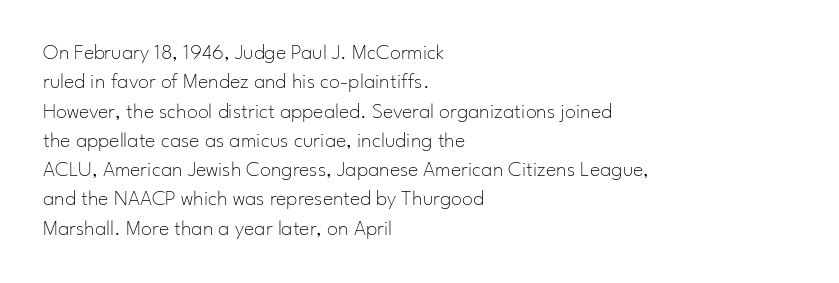
{"italic": "no", "bold": "no", "underline": "no", "align": "left", "line_spacing": "normal", "line_spacing_ratio": 1.33, "letter_spacing": "normal", "letter_spacing_em": 0.0, "glyph_px": 22}
